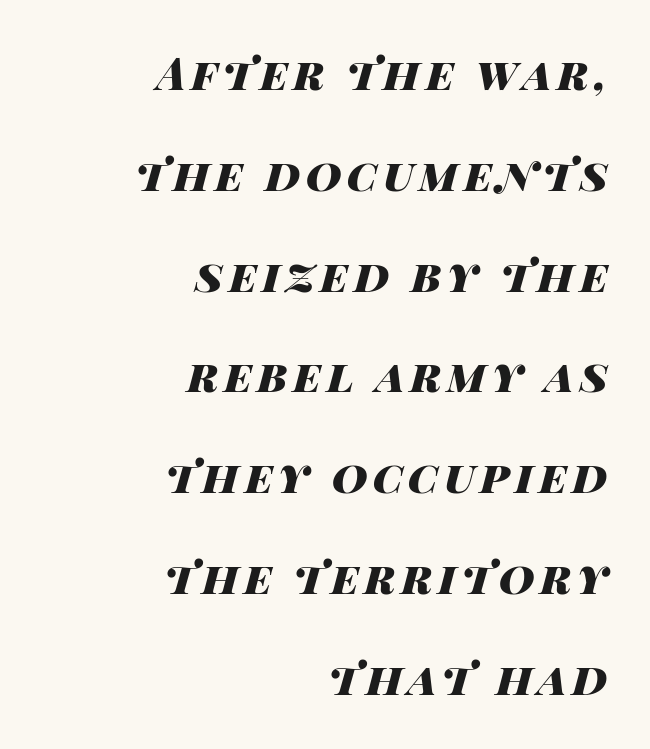
The rendering uses a large line-height, opening up the rows. Alignment: flush right. The glyphs have the mass of a bold cut. Underlining? Definitely not there. Character widths vary here, with narrow letters taking less room than wide ones.
